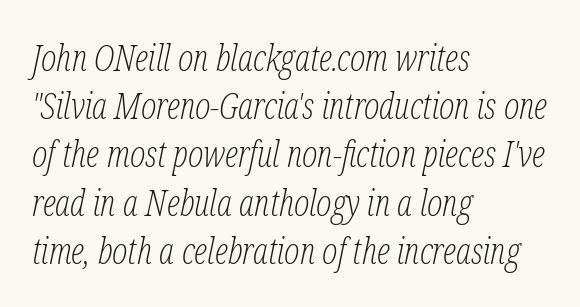
The image shows 36 px light, condensed serif type, italic (leaning right); set left-aligned, normal line spacing (1.34x), normal letter spacing, not underlined; low stroke contrast and a medium x-height.
